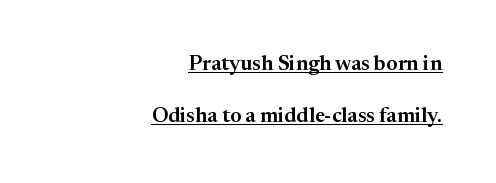
Glyph-to-glyph distance matches everyday printed text. Vertical spacing — loose. The lines are quadded right. Has an underline been added? It has. It's the straight-up-and-down kind of type.
